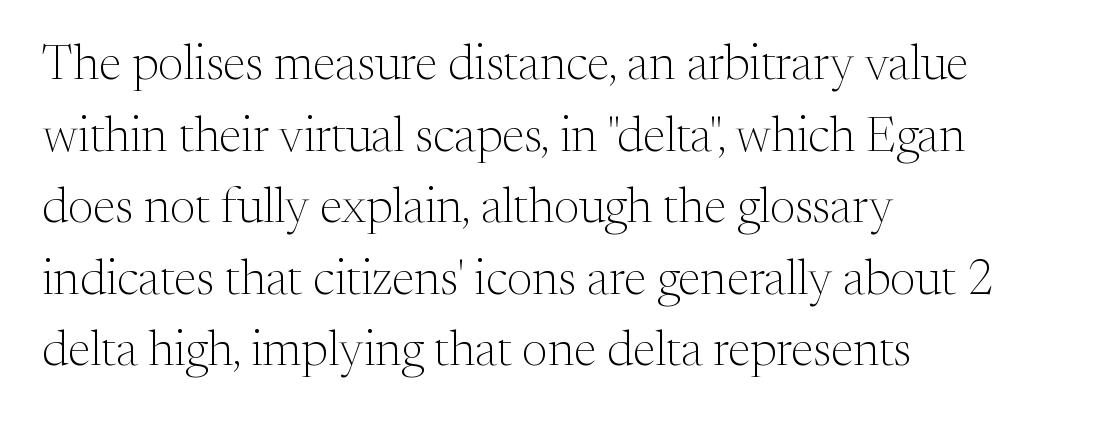
The image shows 49 px light serif type, upright; set left-aligned, normal line spacing (1.46x), normal letter spacing, not underlined; medium stroke contrast and a medium x-height.
